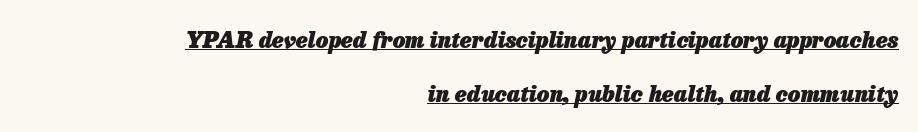
{"italic": "yes", "lean": "right", "slant_degrees": 13, "bold": "yes", "underline": "yes", "align": "right", "line_spacing": "loose", "line_spacing_ratio": 2.45, "letter_spacing": "normal", "letter_spacing_em": 0.0, "glyph_px": 22}
